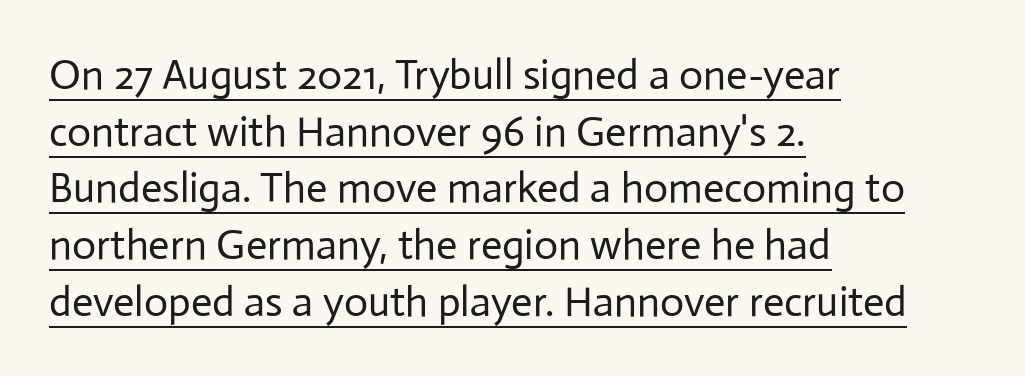
Counters stay open thanks to moderate or lighter strokes. The typesetter chose a ragged-right arrangement here. Letter spacing: default. I'd call this a sans setting — the letters go barefoot. Note the varied advance widths — an 'i' is clearly narrower than an 'm'. Vertical strokes here are truly vertical.
